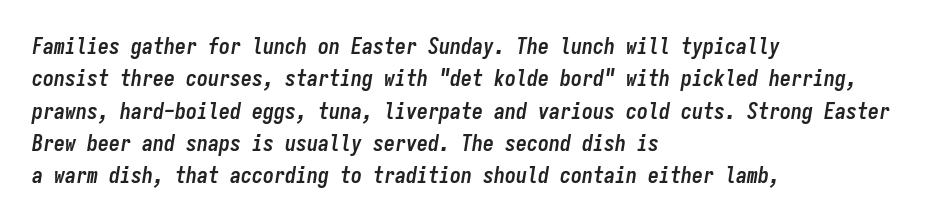
{"italic": "yes", "lean": "right", "slant_degrees": 9, "bold": "yes", "underline": "no", "align": "left", "line_spacing": "normal", "line_spacing_ratio": 1.47, "letter_spacing": "normal", "letter_spacing_em": 0.0, "glyph_px": 22}
